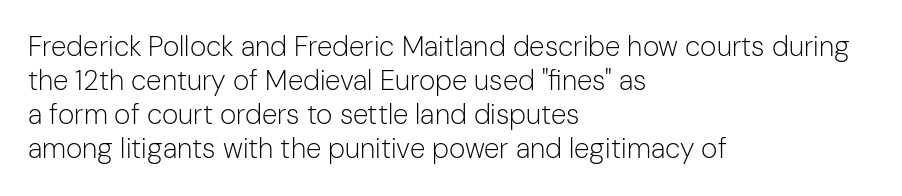
The image shows 28 px light sans-serif type, upright; set left-aligned, line spacing 1.22x, normal letter spacing, not underlined; low stroke contrast and a medium x-height.
